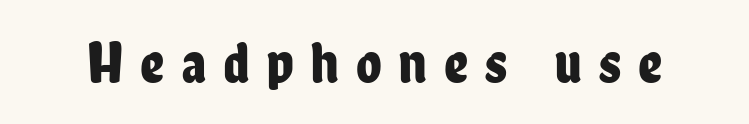
The image shows 59 px condensed sans-serif type, upright; set unusually wide letter spacing (+0.29 em), not underlined; low stroke contrast and a medium x-height.
